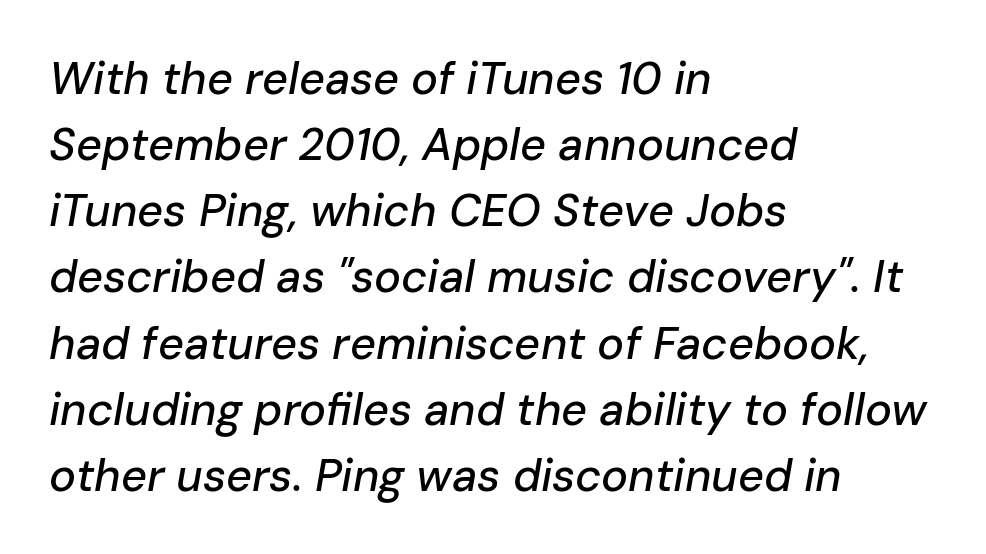
The image shows 45 px text type, italic (leaning right); set left-aligned, normal line spacing (1.47x), normal letter spacing, not underlined; low stroke contrast and a medium x-height.
